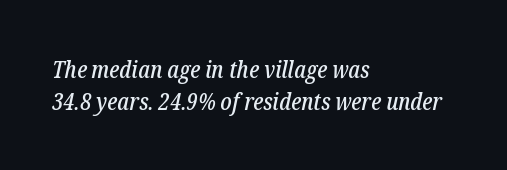
The lines in this sample share a left origin and differ only in where they stop. Slant detected: the letters are inclined. Unmarked baselines from the first word to the last. How would I describe the line gaps? Plain and ordinary.
